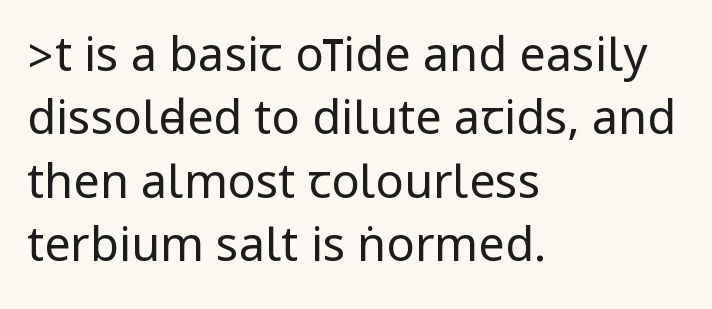
Reading down the column, the eye jumps a familiar distance to each next line. These lines were composed using upright roman letters. The space directly below the letters is spotless. Students, note that the glyphs here touch the page at normal intervals. Layout note: lines flush left.
